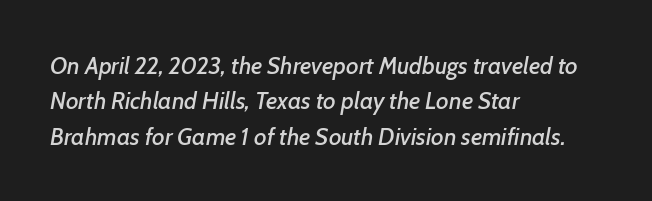
The foot of each line stays bare and open. Short and long lines alike share a common starting point at left. The line texture is even and compact thanks to regular tracking. Rendered with sloped, italic letterforms. The passage shown stacks its lines at a standard gap.
